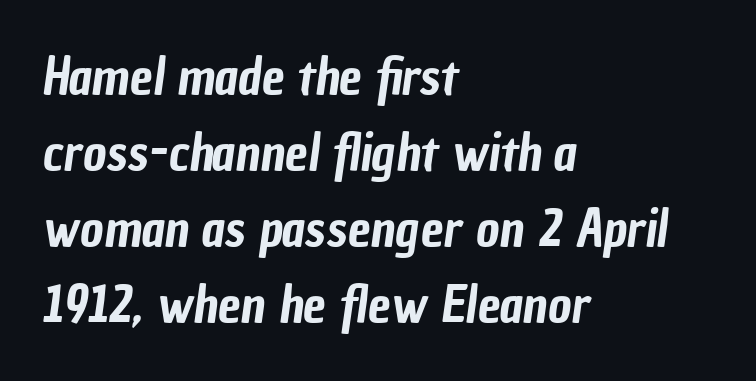
The image shows 51 px condensed sans-serif type; set left-aligned, normal line spacing (1.49x), normal letter spacing, not underlined; low stroke contrast and a medium x-height.
